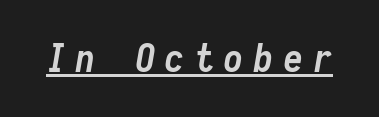
Q: Is the text bold? A: Yes.
Q: Is the text italic (slanted)? A: Yes, it leans right by about 10 degrees.
Q: Is the text underlined? A: Yes.
Q: Is the spacing between letters normal or unusually wide? A: Unusually wide.
Q: Width (condensed, normal, or wide)? A: Condensed.
Q: Stroke contrast? A: Low.
Q: x-height? A: Medium.
Q: Monospaced? A: Yes.
